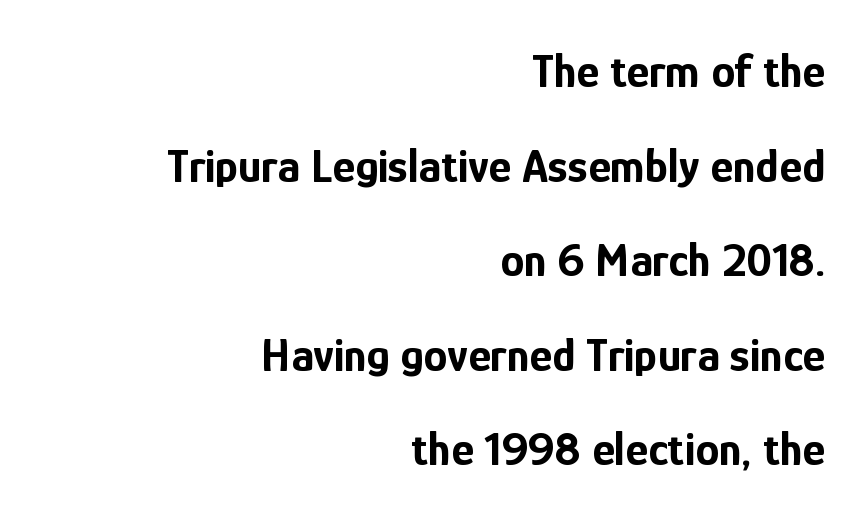
The image shows 48 px bold, condensed sans-serif type, upright; set right-aligned, loose line spacing (1.97x), normal letter spacing, not underlined; low stroke contrast and a medium x-height.
